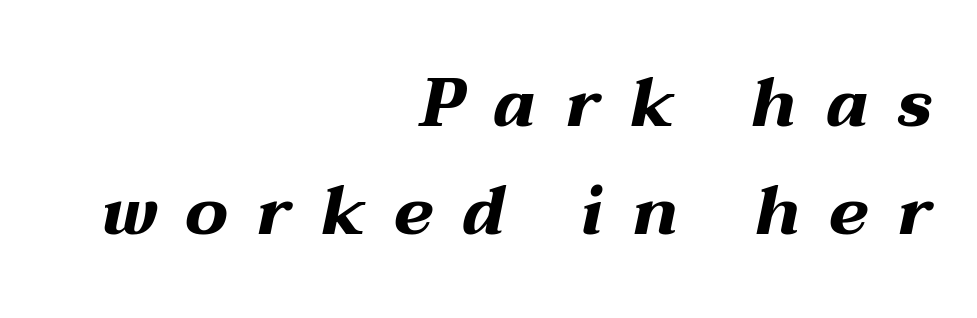
The image shows 68 px bold, wide type, italic (leaning right); set right-aligned, normal line spacing (1.59x), unusually wide letter spacing (+0.42 em), not underlined; medium stroke contrast and a medium x-height.
